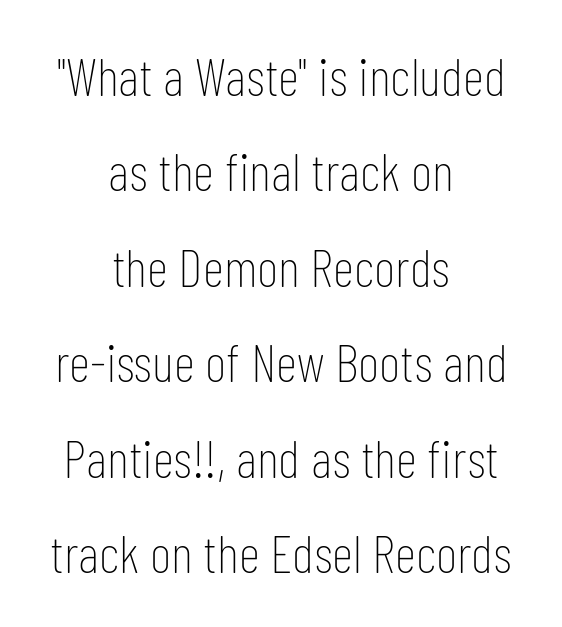
Q: Is the text bold? A: No.
Q: Is the text italic (slanted)? A: No, it is upright.
Q: Is the typeface a serif or a sans-serif typeface? A: Sans-serif.
Q: Is the text underlined? A: No.
Q: How is the paragraph aligned? A: Centered.
Q: Is the spacing between letters normal or unusually wide? A: Normal.
Q: Width (condensed, normal, or wide)? A: Condensed.
Q: Stroke contrast? A: Low.
Q: x-height? A: Medium.
Q: Monospaced? A: No.
